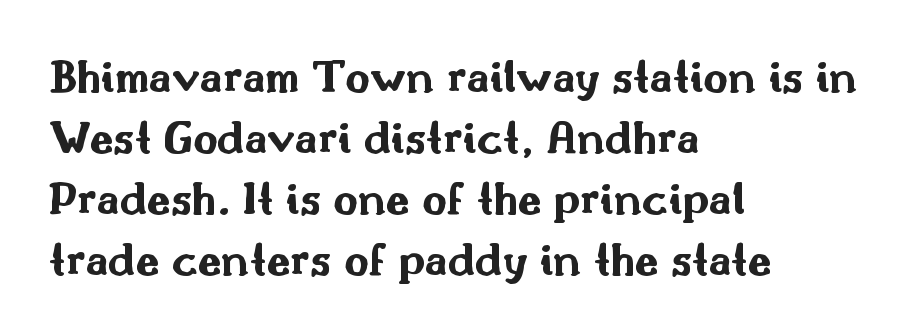
{"serif": "no", "italic": "no", "bold": "yes", "weight": "bold", "width": "wide", "stroke_contrast": "medium", "x_height": "small", "monospaced": "no", "underline": "no", "align": "left", "line_spacing": "normal", "line_spacing_ratio": 1.27, "letter_spacing": "normal", "letter_spacing_em": 0.0, "glyph_px": 48}
